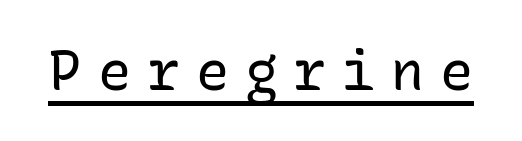
{"serif": "no", "italic": "no", "bold": "no", "weight": "regular", "width": "normal", "stroke_contrast": "low", "x_height": "medium", "monospaced": "yes", "underline": "yes", "letter_spacing": "wide", "letter_spacing_em": 0.29, "glyph_px": 55}
